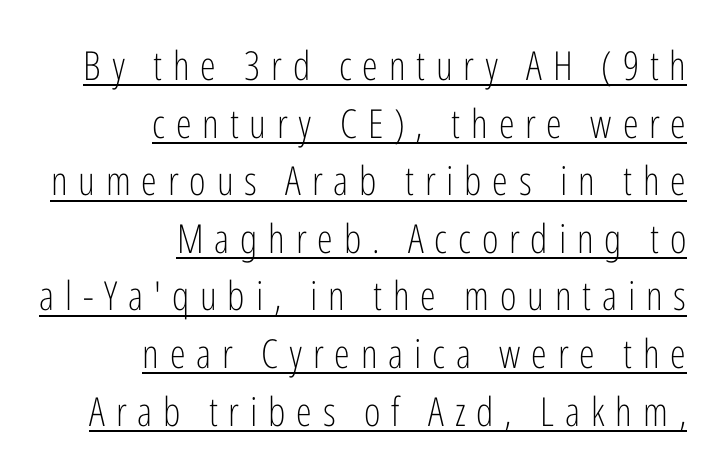
The image shows 40 px light, condensed sans-serif type, upright; set right-aligned, normal line spacing (1.44x), unusually wide letter spacing (+0.27 em), underlined; low stroke contrast and a medium x-height.
